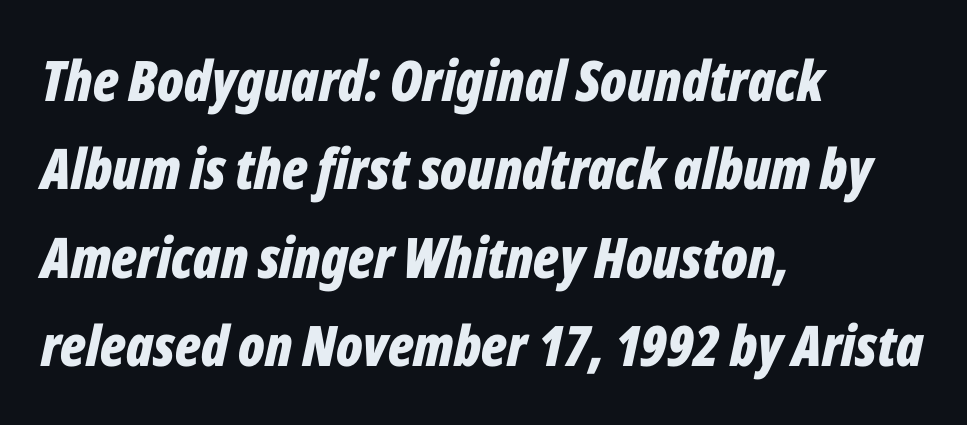
{"italic": "yes", "lean": "right", "slant_degrees": 12, "bold": "yes", "weight": "bold", "width": "condensed", "stroke_contrast": "low", "x_height": "medium", "monospaced": "no", "underline": "no", "align": "left", "line_spacing": "normal", "line_spacing_ratio": 1.58, "letter_spacing": "normal", "letter_spacing_em": 0.0, "glyph_px": 56}
